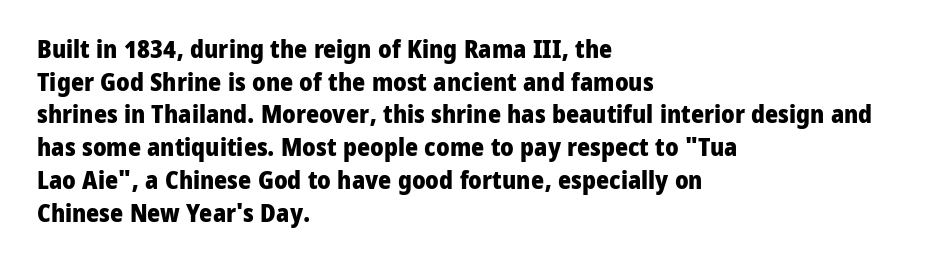
The image shows 25 px bold type, upright; set left-aligned, normal line spacing (1.31x), normal letter spacing, not underlined.
